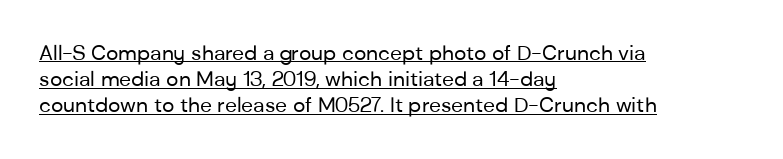
{"italic": "no", "bold": "no", "underline": "yes", "align": "left", "line_spacing": "normal", "line_spacing_ratio": 1.25, "letter_spacing": "normal", "letter_spacing_em": 0.0, "glyph_px": 21}
